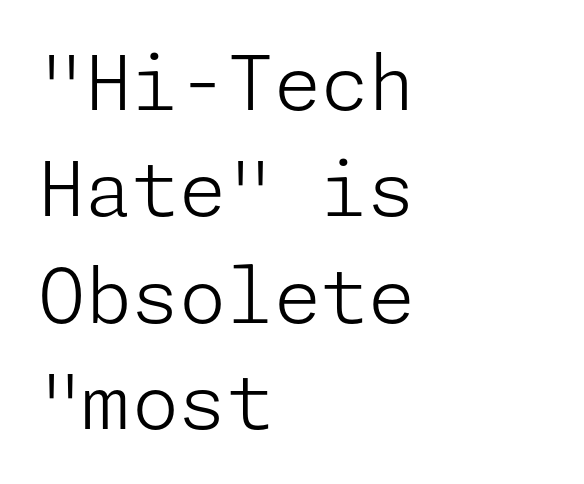
The compositor pushed each line to the left boundary. Words float on clear page, feet unadorned. You could call the tracking neutral — neither tight nor loose. Characters remain perfectly vertical along every line. Evenly set lines give the paragraph a standard silhouette.
